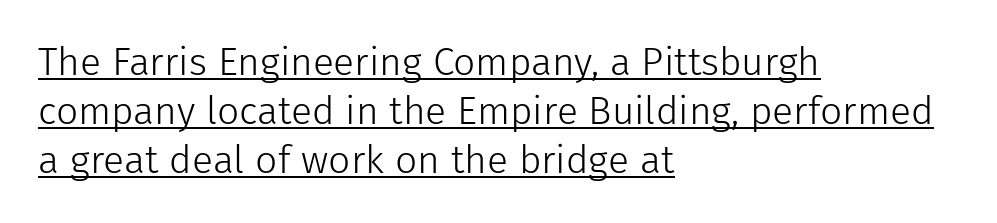
The image shows 39 px light sans-serif type, upright; set left-aligned, normal line spacing (1.26x), normal letter spacing, underlined; low stroke contrast and a medium x-height.
